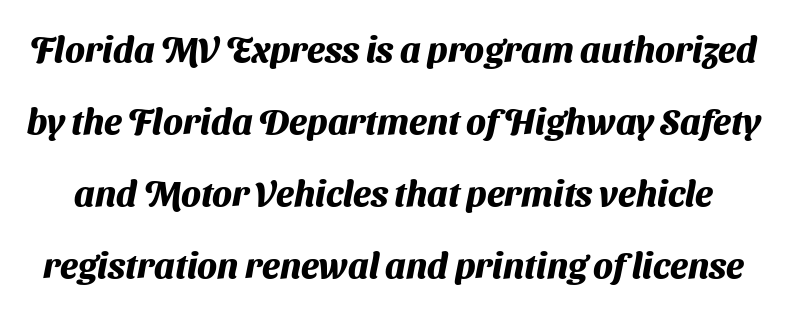
The image shows 36 px heavy sans-serif type; set loose line spacing (2.0x), normal letter spacing, not underlined; medium stroke contrast and a medium x-height.
